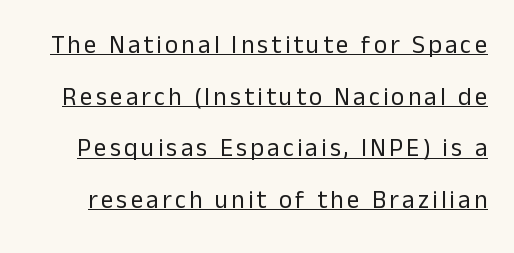
Q: Is the text bold? A: No.
Q: Is the text italic (slanted)? A: No, it is upright.
Q: Is the text underlined? A: Yes.
Q: Is the spacing between lines tight, normal or loose? A: Loose.
